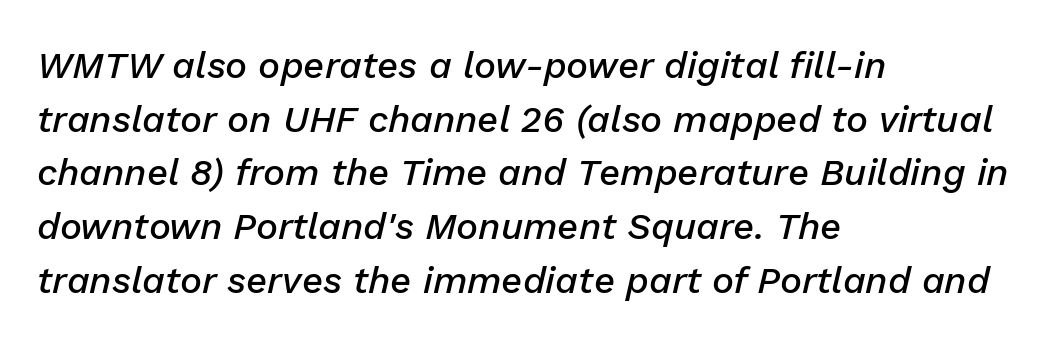
Q: Is the text bold? A: Semi-bold.
Q: Is the text italic (slanted)? A: Yes, it leans right by about 13 degrees.
Q: Is the text underlined? A: No.
Q: How is the paragraph aligned? A: Left-aligned.
Q: Is the spacing between letters normal or unusually wide? A: Normal.
Q: Is the spacing between lines tight, normal or loose? A: Normal.
Q: Width (condensed, normal, or wide)? A: Normal.
Q: Stroke contrast? A: Low.
Q: x-height? A: Medium.
Q: Monospaced? A: No.
